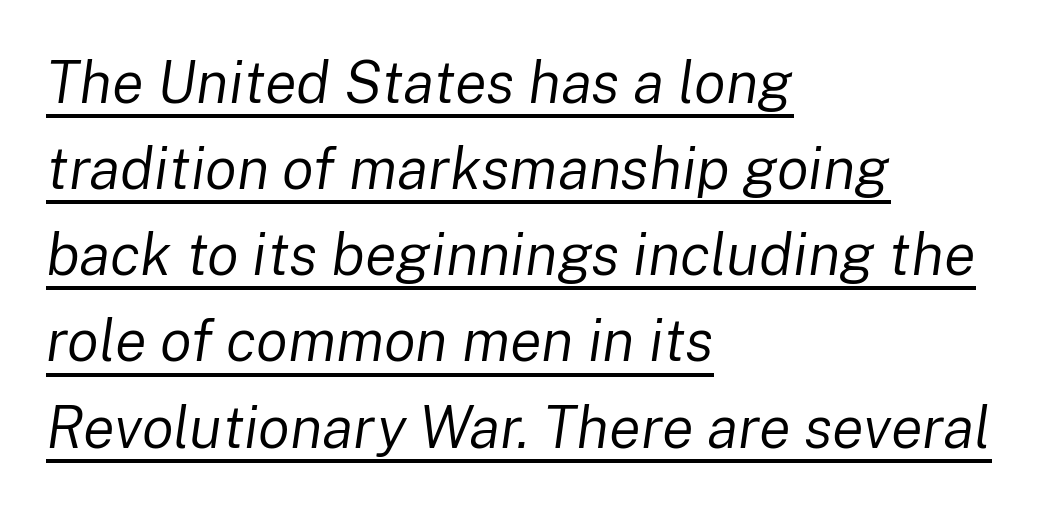
Compared with ordinary roman type, these characters are visibly tilted. Regular leading. Inter-character spacing is left at the font's built-in metrics. Here the designer chose a conventional face with non-uniform glyph widths. All the whitespace from short lines collects on the right. A typographer would call this underscored text.
